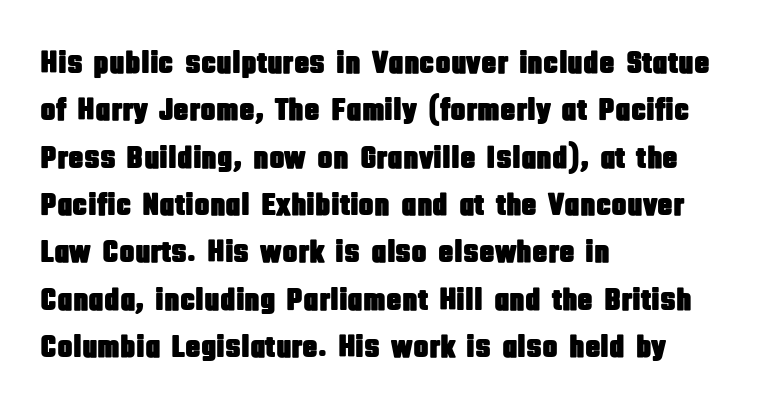
{"serif": "no", "italic": "no", "width": "condensed", "stroke_contrast": "low", "x_height": "large", "monospaced": "no", "underline": "no", "align": "left", "line_spacing": "normal", "line_spacing_ratio": 1.48, "letter_spacing": "normal", "letter_spacing_em": 0.0, "glyph_px": 32}
